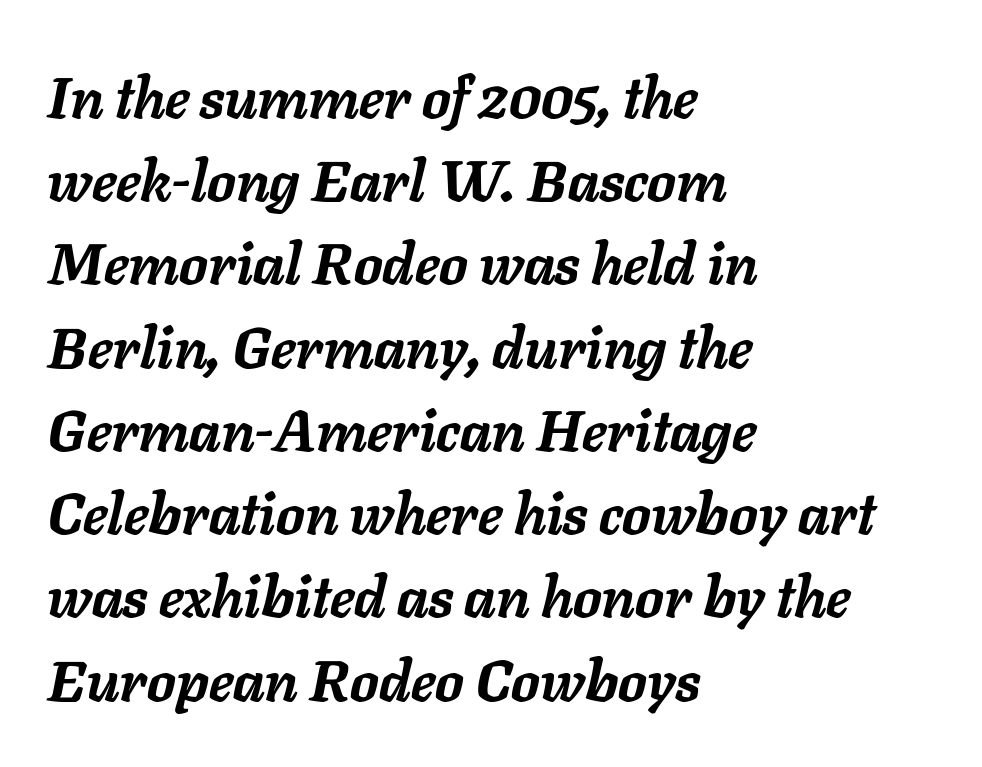
{"italic": "yes", "lean": "right", "slant_degrees": 11, "bold": "yes", "weight": "semibold", "width": "normal", "stroke_contrast": "low", "x_height": "medium", "monospaced": "no", "underline": "no", "align": "left", "line_spacing": "normal", "line_spacing_ratio": 1.46, "letter_spacing": "normal", "letter_spacing_em": 0.0, "glyph_px": 57}
